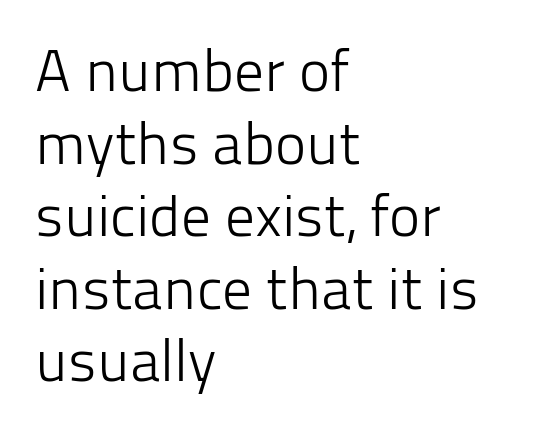
The image shows 59 px light sans-serif type, upright; set left-aligned, line spacing 1.23x, normal letter spacing, not underlined; low stroke contrast and a medium x-height.
